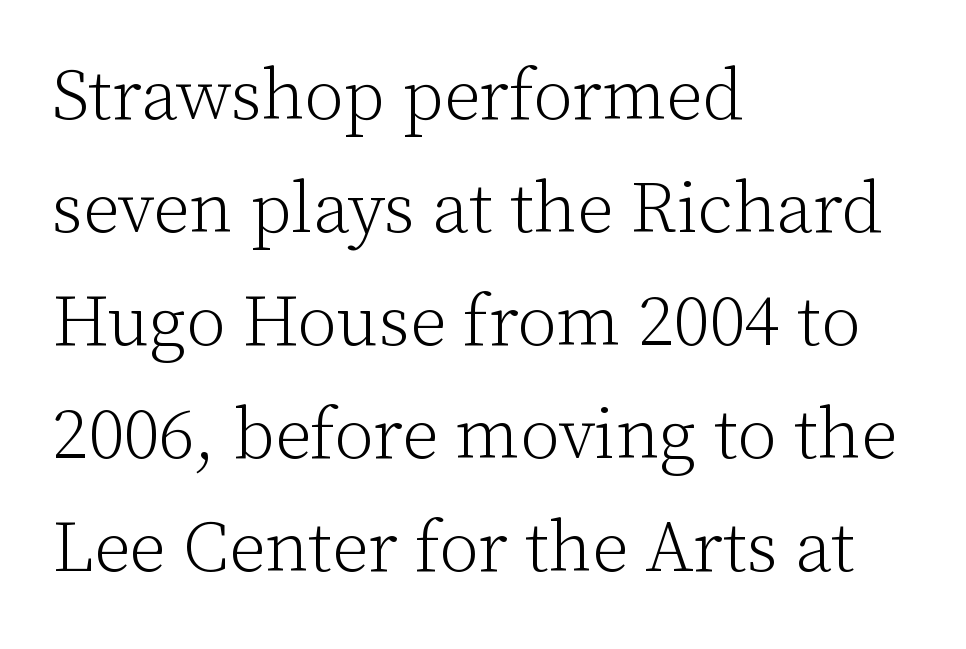
The image shows 72 px light serif type, upright; set left-aligned, normal line spacing (1.57x), normal letter spacing, not underlined; low stroke contrast and a medium x-height.
